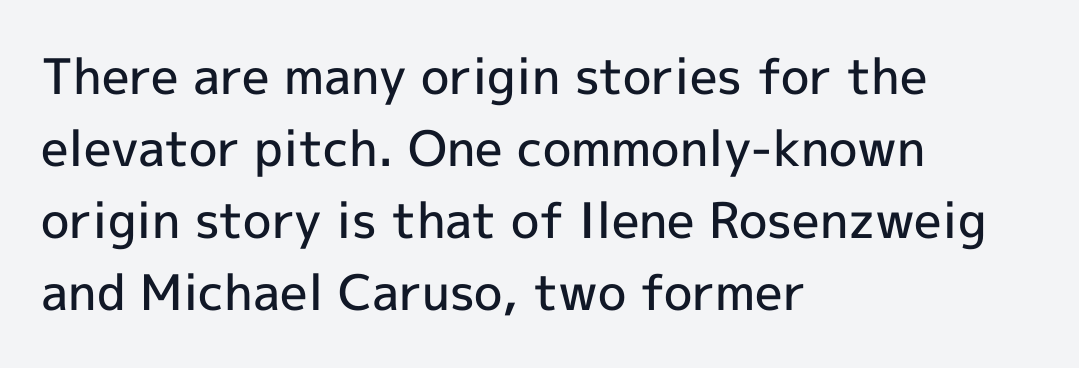
Q: Is the text bold? A: Semi-bold.
Q: Is the text italic (slanted)? A: No, it is upright.
Q: Is the typeface a serif or a sans-serif typeface? A: Sans-serif.
Q: Is the text underlined? A: No.
Q: How is the paragraph aligned? A: Left-aligned.
Q: Is the spacing between letters normal or unusually wide? A: Normal.
Q: Is the spacing between lines tight, normal or loose? A: Normal.
Q: Width (condensed, normal, or wide)? A: Normal.
Q: x-height? A: Medium.
Q: Monospaced? A: No.
